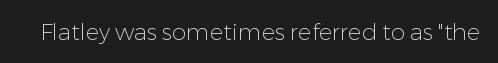
The type is set solid horizontally, with unmodified tracking. Words float on clear page, feet unadorned. A quiet, ordinary-to-light weight characterises the typeface. The type sits square on the baseline with zero lean.
